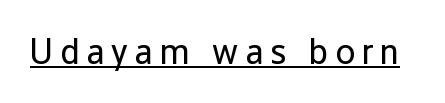
The image shows 36 px regular-weight sans-serif type, upright; set underlined; low stroke contrast and a medium x-height.
